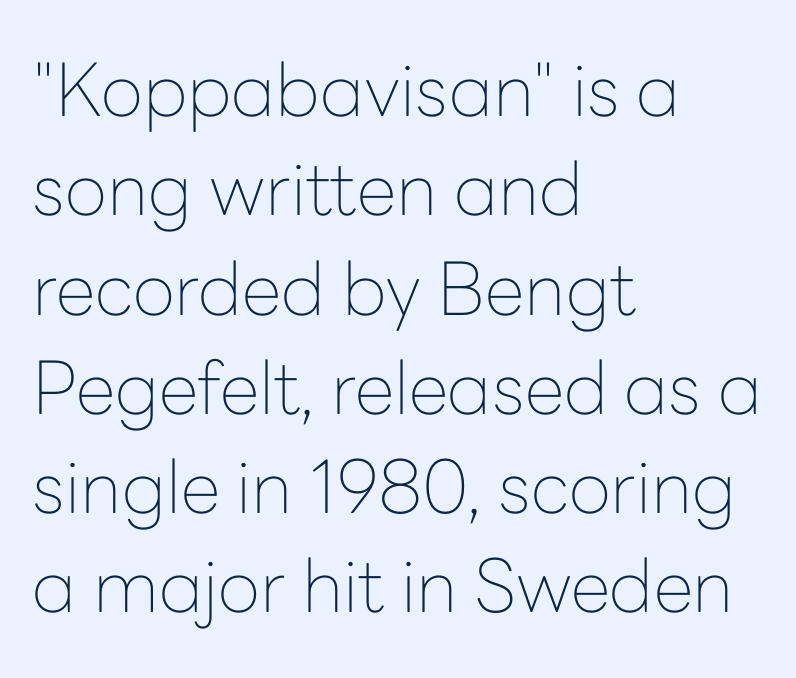
One glance says typical: line gaps are just what's usual. Underlining? Definitely not there. Character widths vary here, with narrow letters taking less room than wide ones. Weight: not bold — regular or lighter. Tracking value appears to be zero — textbook default spacing. Every stem runs plumb, perpendicular to the baseline.
